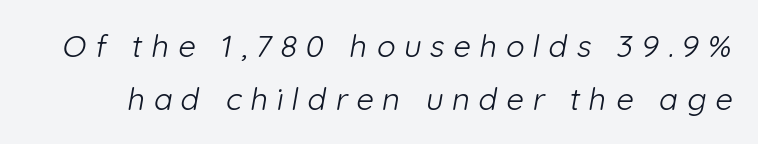
Check where the strokes stop: nothing finishes them off — pure sans. Stems here are at most as thick as an everyday book face. A typesetter would call this leading conventional body-copy spacing. Underlining? Definitely not there.
